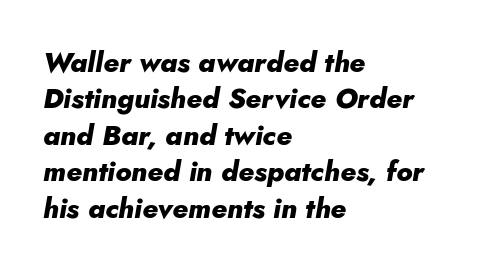
Q: Is the text bold? A: Yes.
Q: Is the text italic (slanted)? A: Yes, it leans right by about 10 degrees.
Q: Is the text underlined? A: No.
Q: How is the paragraph aligned? A: Left-aligned.
Q: Is the spacing between letters normal or unusually wide? A: Normal.
Q: Is the spacing between lines tight, normal or loose? A: Normal.
Q: Width (condensed, normal, or wide)? A: Normal.
Q: Stroke contrast? A: Low.
Q: x-height? A: Small.
Q: Monospaced? A: No.
